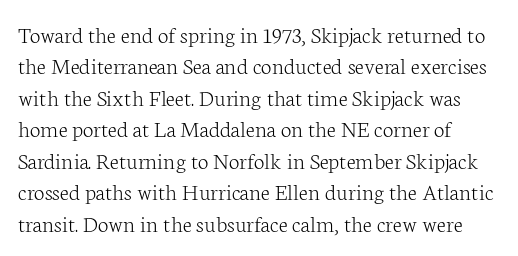
{"italic": "no", "bold": "no", "underline": "no", "align": "left", "line_spacing": "normal", "line_spacing_ratio": 1.31, "letter_spacing": "normal", "letter_spacing_em": 0.0, "glyph_px": 24}
